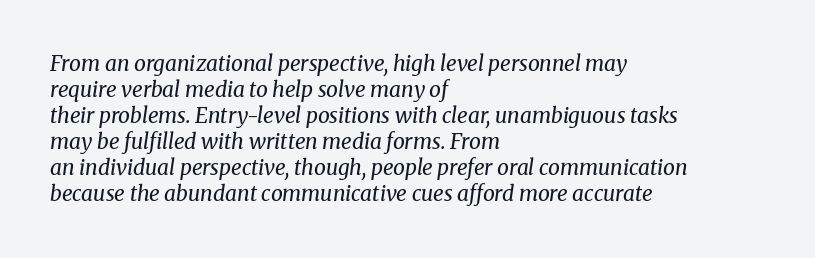
Q: Is the text bold? A: No.
Q: Is the text italic (slanted)? A: Yes, it leans right by about 8 degrees.
Q: Is the text underlined? A: No.
Q: How is the paragraph aligned? A: Left-aligned.
Q: Is the spacing between letters normal or unusually wide? A: Normal.
